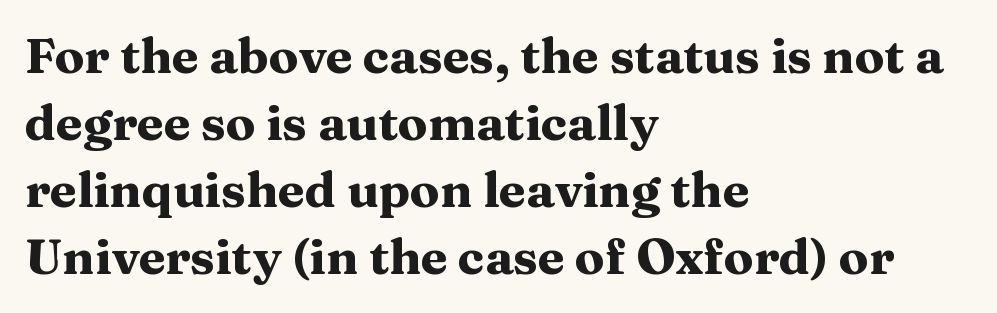
Q: Is the text bold? A: Yes.
Q: Is the text italic (slanted)? A: No, it is upright.
Q: Is the typeface a serif or a sans-serif typeface? A: Serif.
Q: Is the text underlined? A: No.
Q: How is the paragraph aligned? A: Left-aligned.
Q: Is the spacing between letters normal or unusually wide? A: Normal.
Q: Is the spacing between lines tight, normal or loose? A: Normal.
Q: Width (condensed, normal, or wide)? A: Wide.
Q: Stroke contrast? A: Medium.
Q: x-height? A: Medium.
Q: Monospaced? A: No.
